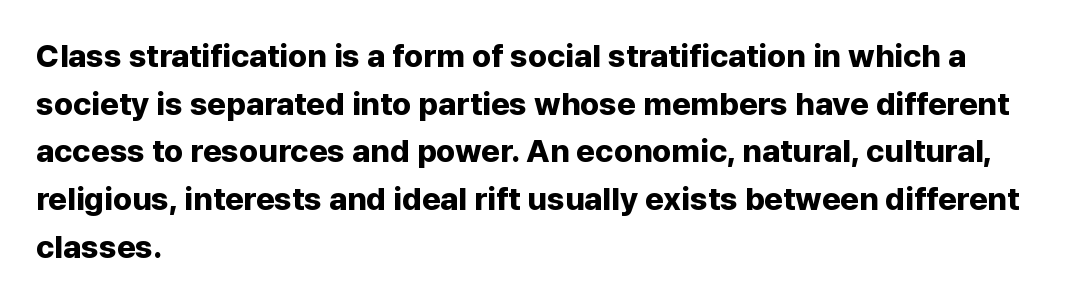
The image shows 32 px bold sans-serif type, upright; set left-aligned, normal line spacing (1.49x), normal letter spacing, not underlined; low stroke contrast and a medium x-height.
